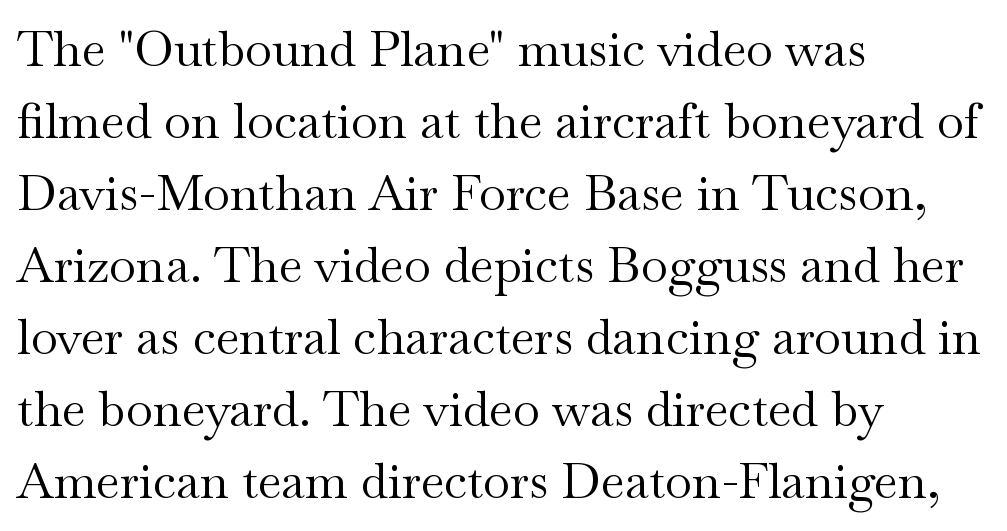
The image shows 49 px regular-weight, wide serif type, upright; set left-aligned, normal line spacing (1.47x), normal letter spacing, not underlined; medium stroke contrast and a small x-height.
